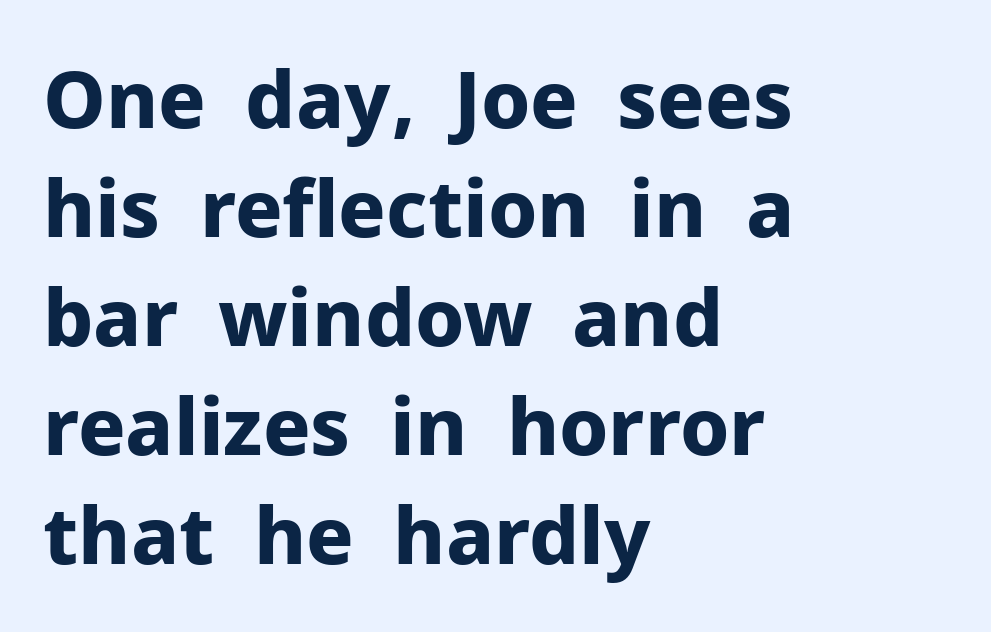
The image shows 79 px bold sans-serif type, upright; set left-aligned, normal line spacing (1.38x), normal letter spacing, not underlined; low stroke contrast and a medium x-height.
